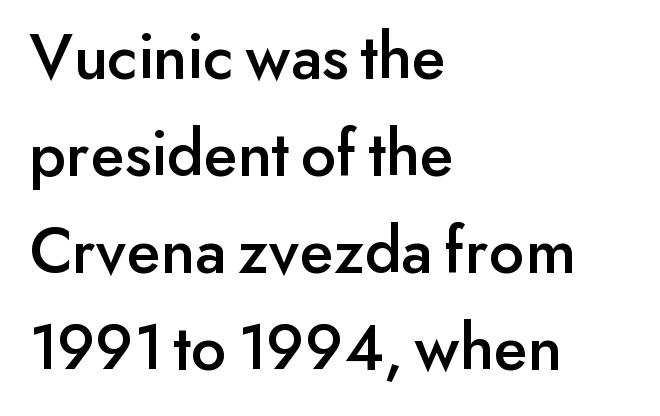
Reading down the column, the eye jumps a familiar distance to each next line. The rendering keeps characters at their native spacing. Stroke terminals: plain, sans-serif. The ragged edge is on the right, which tells us the setting is flush left.
